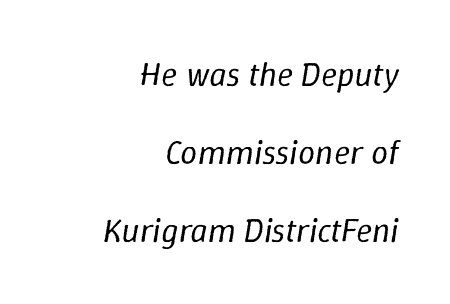
Is there much room between lines? Yes — plenty of vertical air separates them. Counters stay open thanks to moderate or lighter strokes. The compositor pushed each line to the right boundary. Letters rest on an invisible, unmarked baseline.
